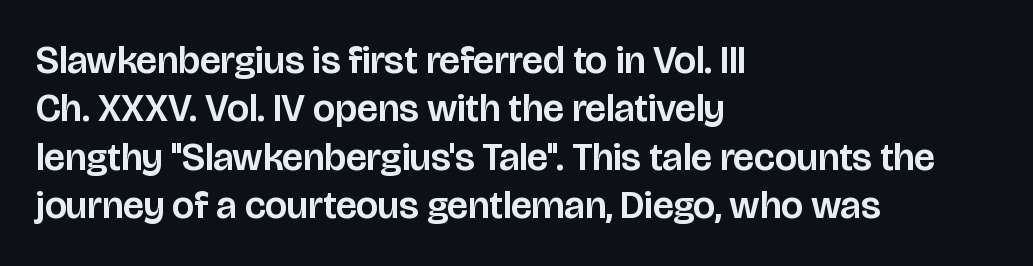
Q: Is the text italic (slanted)? A: No, it is upright.
Q: Is the typeface a serif or a sans-serif typeface? A: Sans-serif.
Q: Is the text underlined? A: No.
Q: How is the paragraph aligned? A: Left-aligned.
Q: Is the spacing between letters normal or unusually wide? A: Normal.
Q: Width (condensed, normal, or wide)? A: Normal.
Q: Stroke contrast? A: Low.
Q: x-height? A: Large.
Q: Monospaced? A: No.
